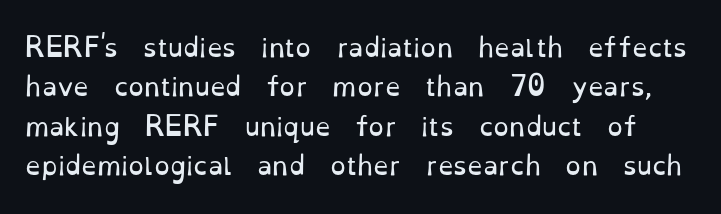
{"italic": "no", "bold": "no", "underline": "no", "line_spacing": "normal", "line_spacing_ratio": 1.58, "letter_spacing": "normal", "letter_spacing_em": 0.0, "glyph_px": 25}
